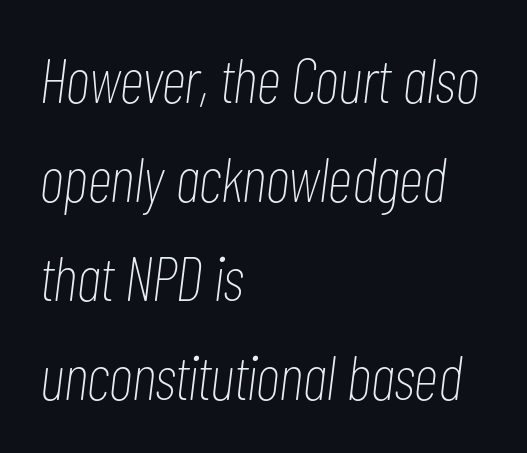
{"italic": "yes", "lean": "right", "slant_degrees": 7, "bold": "no", "weight": "thin", "width": "condensed", "stroke_contrast": "low", "x_height": "medium", "monospaced": "no", "underline": "no", "align": "left", "line_spacing": "normal", "line_spacing_ratio": 1.57, "letter_spacing": "normal", "letter_spacing_em": 0.0, "glyph_px": 63}
